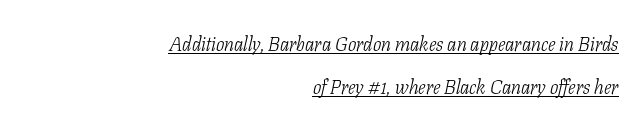
{"italic": "yes", "lean": "right", "slant_degrees": 11, "bold": "no", "underline": "yes", "align": "right", "line_spacing": "loose", "line_spacing_ratio": 2.13, "letter_spacing": "normal", "letter_spacing_em": 0.0, "glyph_px": 20}
